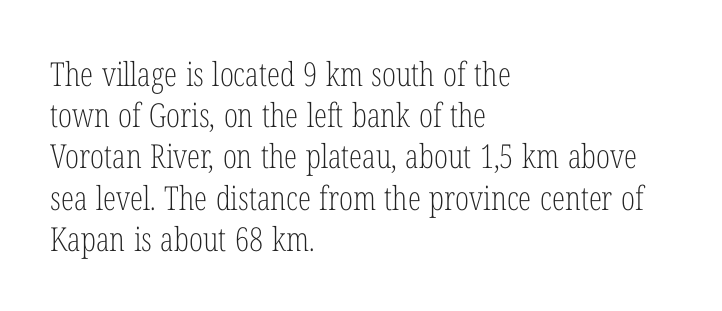
The image shows 33 px light, condensed serif type, upright; set left-aligned, normal line spacing (1.25x), normal letter spacing, not underlined; low stroke contrast and a medium x-height.
